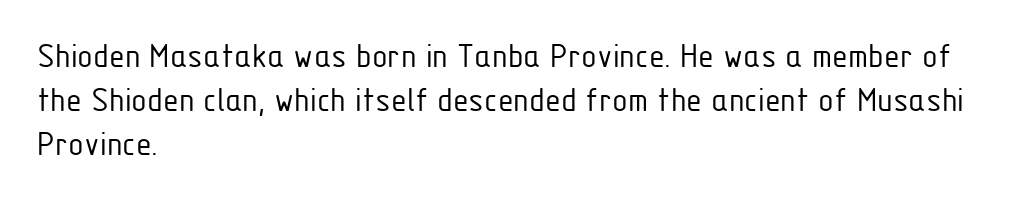
The image shows 36 px light, condensed sans-serif type, upright; set left-aligned, line spacing 1.22x, normal letter spacing, not underlined; low stroke contrast and a medium x-height.
